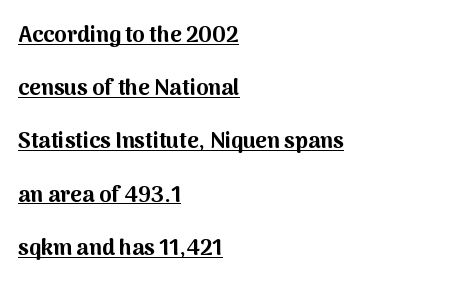
{"italic": "no", "bold": "yes", "underline": "yes", "align": "left", "line_spacing": "loose", "line_spacing_ratio": 2.42, "letter_spacing": "normal", "letter_spacing_em": 0.0, "glyph_px": 22}
